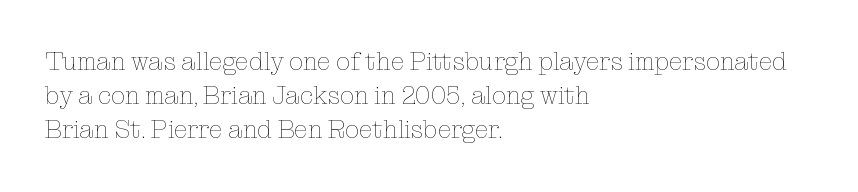
The area under the type is left untouched. A roman cut, with each character standing at attention. Observe the ordinary spacing: letters are neighbours, not strangers. Notice how the passage keeps a crisp vertical edge on the left only.
